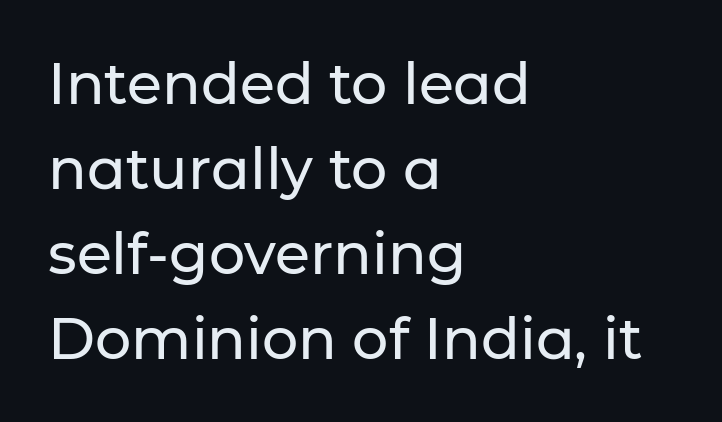
Are there feet on the stems? There aren't — it's a sans. This rendering uses left alignment, leaving the right contour irregular. In terms of leading, this rendering sits right in the middle. The rendering uses natural spacing where letterforms have individual widths. The glyphs are unaccompanied by any horizontal stroke below them.
